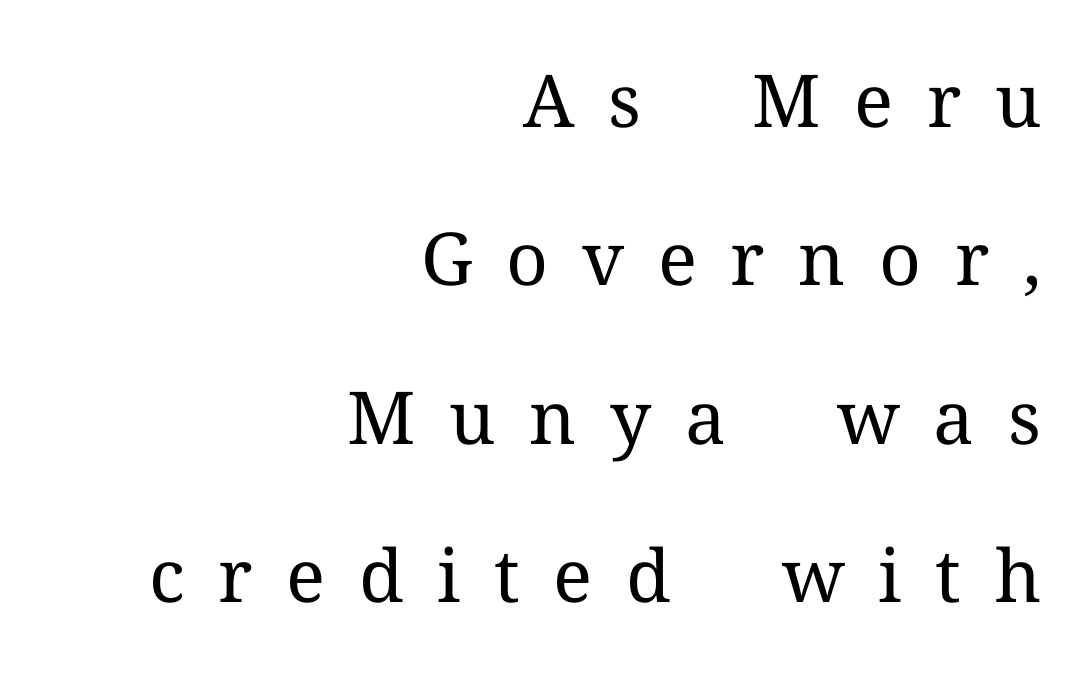
{"serif": "yes", "italic": "no", "bold": "no", "weight": "regular", "width": "normal", "stroke_contrast": "medium", "x_height": "medium", "monospaced": "no", "underline": "no", "align": "right", "line_spacing": "loose", "line_spacing_ratio": 2.17, "letter_spacing": "wide", "letter_spacing_em": 0.46, "glyph_px": 73}
